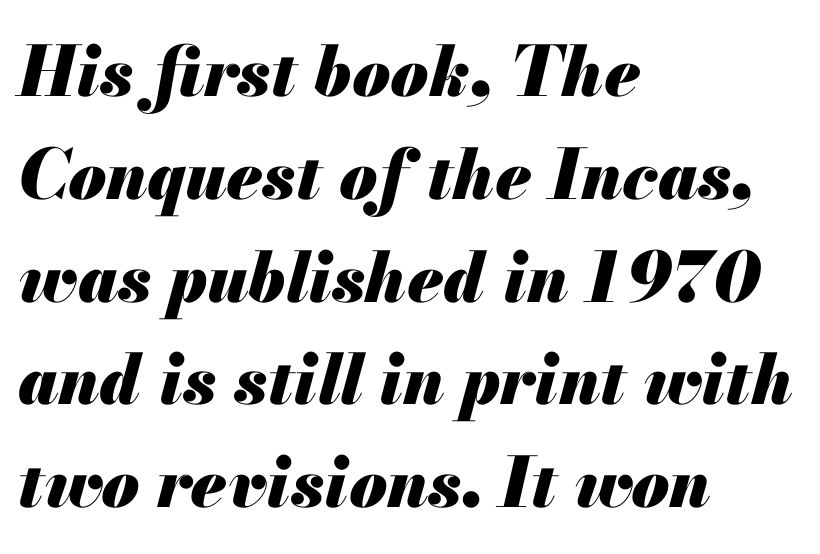
Q: Is the text bold? A: Yes.
Q: Is the text italic (slanted)? A: Yes, it leans right by about 13 degrees.
Q: Is the text underlined? A: No.
Q: How is the paragraph aligned? A: Left-aligned.
Q: Is the spacing between letters normal or unusually wide? A: Normal.
Q: Is the spacing between lines tight, normal or loose? A: Normal.
Q: Width (condensed, normal, or wide)? A: Normal.
Q: Stroke contrast? A: Medium.
Q: x-height? A: Small.
Q: Monospaced? A: No.
